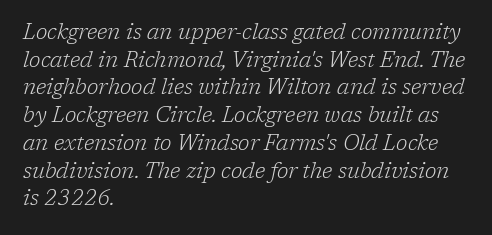
{"italic": "yes", "lean": "right", "slant_degrees": 17, "bold": "no", "underline": "no", "align": "left", "line_spacing": "normal", "line_spacing_ratio": 1.32, "letter_spacing": "normal", "letter_spacing_em": 0.0, "glyph_px": 21}
